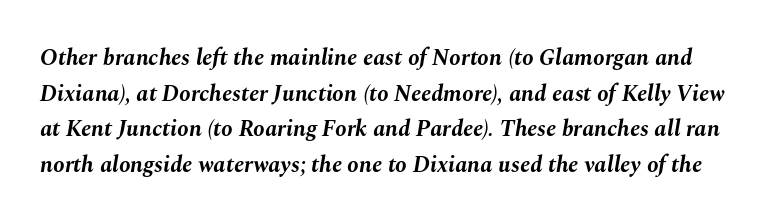
{"italic": "yes", "lean": "right", "slant_degrees": 10, "bold": "yes", "underline": "no", "line_spacing": "normal", "line_spacing_ratio": 1.55, "letter_spacing": "normal", "letter_spacing_em": 0.0, "glyph_px": 23}
